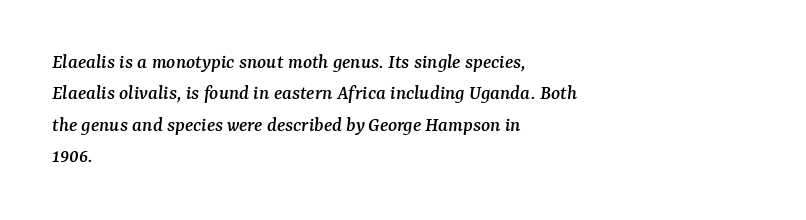
Between one letter and the next there's only the usual sliver of space. The line-height multiplier appears to be the usual default. These lines are set flush left with a ragged right edge. In terms of posture, this sample is oblique. Glance below the letters and you will spot only blank space.
